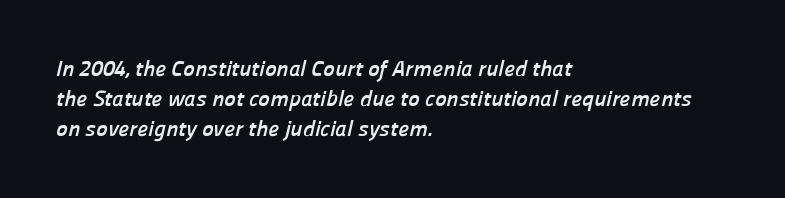
Q: Is the text bold? A: Yes.
Q: Is the text underlined? A: No.
Q: How is the paragraph aligned? A: Left-aligned.
Q: Is the spacing between letters normal or unusually wide? A: Normal.
Q: Is the spacing between lines tight, normal or loose? A: Normal.
